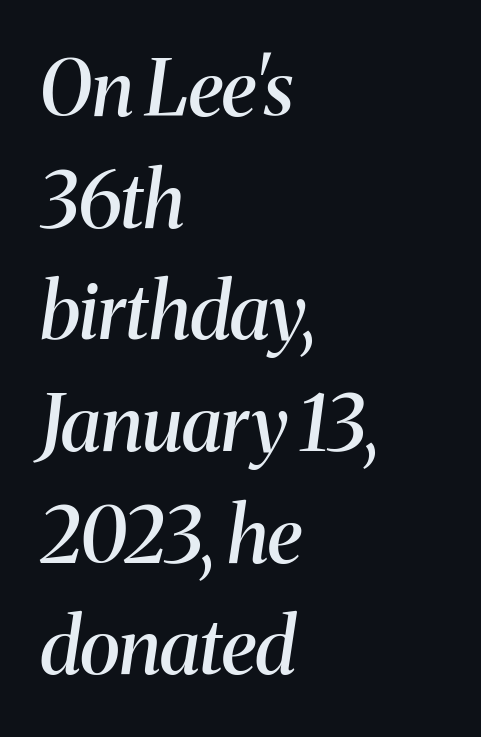
The image shows 77 px semibold serif type, italic (leaning right); set left-aligned, normal line spacing (1.45x), normal letter spacing, not underlined; medium stroke contrast and a medium x-height.
